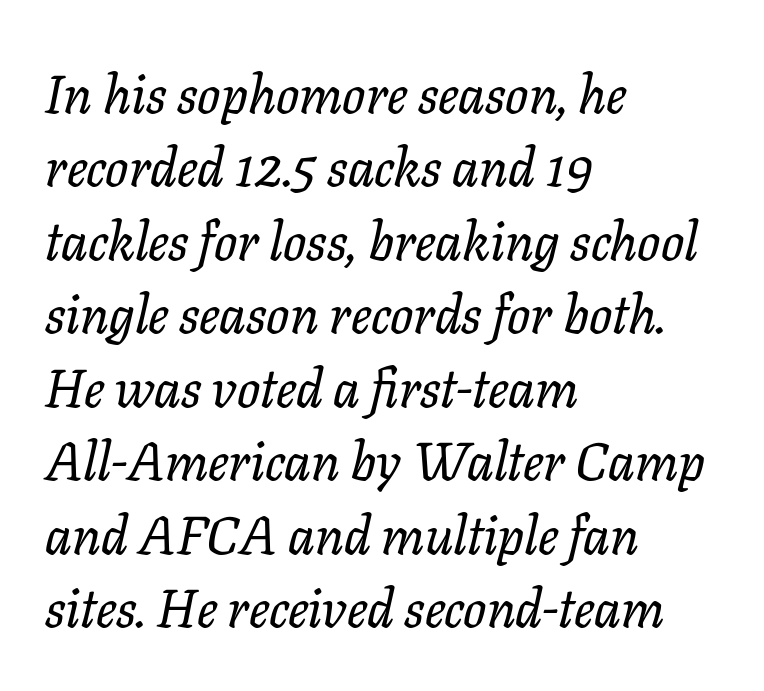
{"serif": "yes", "italic": "yes", "lean": "right", "slant_degrees": 11, "width": "normal", "stroke_contrast": "low", "x_height": "medium", "monospaced": "no", "underline": "no", "align": "left", "line_spacing": "normal", "line_spacing_ratio": 1.36, "letter_spacing": "normal", "letter_spacing_em": 0.0, "glyph_px": 54}
